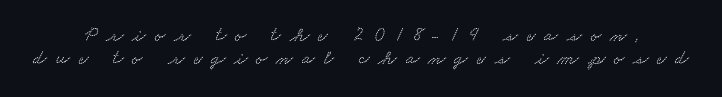
Q: Is the text underlined? A: No.
Q: Is the spacing between letters normal or unusually wide? A: Unusually wide.
Q: Is the spacing between lines tight, normal or loose? A: Tight.
